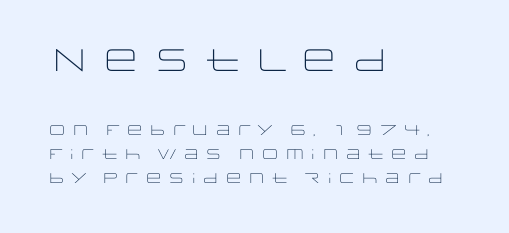
Q: Is the text bold? A: No.
Q: Is the text italic (slanted)? A: No, it is upright.
Q: Is the typeface a serif or a sans-serif typeface? A: Sans-serif.
Q: Is the text underlined? A: No.
Q: How is the paragraph aligned? A: Left-aligned.
Q: Is the spacing between lines tight, normal or loose? A: Normal.
Q: Which block of text is set in a larger size, the first (top) or the second (bottom)? A: The first (top) one.
Q: Width (condensed, normal, or wide)? A: Wide.
Q: Stroke contrast? A: Low.
Q: x-height? A: Large.
Q: Monospaced? A: No.
